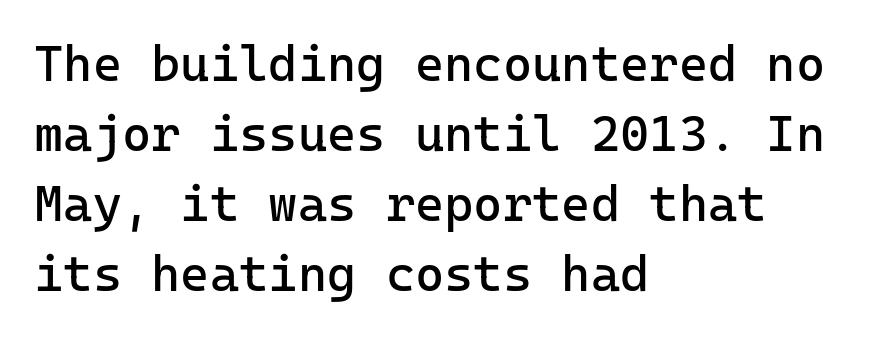
Heft: none added — not bold. The glyphs are unaccompanied by any horizontal stroke below them. In terms of letterspacing, this is plain default setting. Looks like terminal output: every glyph gets an equal slot.
